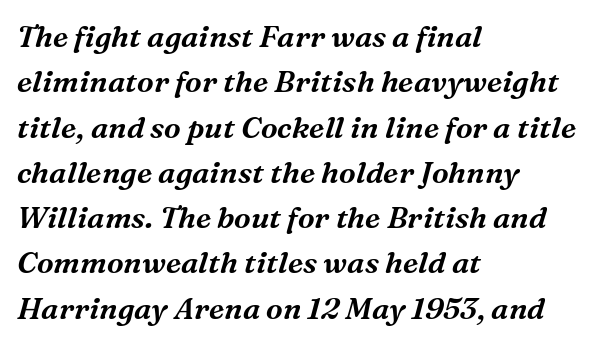
These lines are set flush left with a ragged right edge. A serif font was chosen for this passage. Quick note: underline off. Inter-character spacing is left at the font's built-in metrics.
